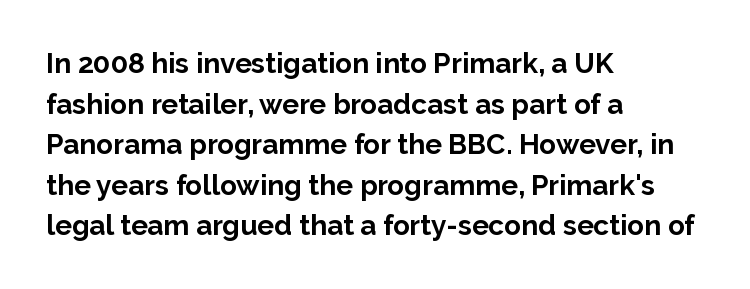
{"serif": "no", "italic": "no", "bold": "yes", "weight": "bold", "width": "normal", "stroke_contrast": "low", "x_height": "medium", "monospaced": "no", "underline": "no", "align": "left", "line_spacing": "normal", "line_spacing_ratio": 1.45, "letter_spacing": "normal", "letter_spacing_em": 0.0, "glyph_px": 28}
